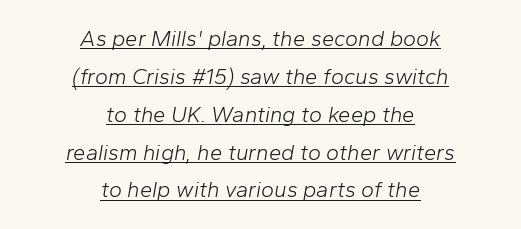
The image shows 22 px text type, italic (leaning right); set centered, line spacing 1.72x, normal letter spacing, underlined.
